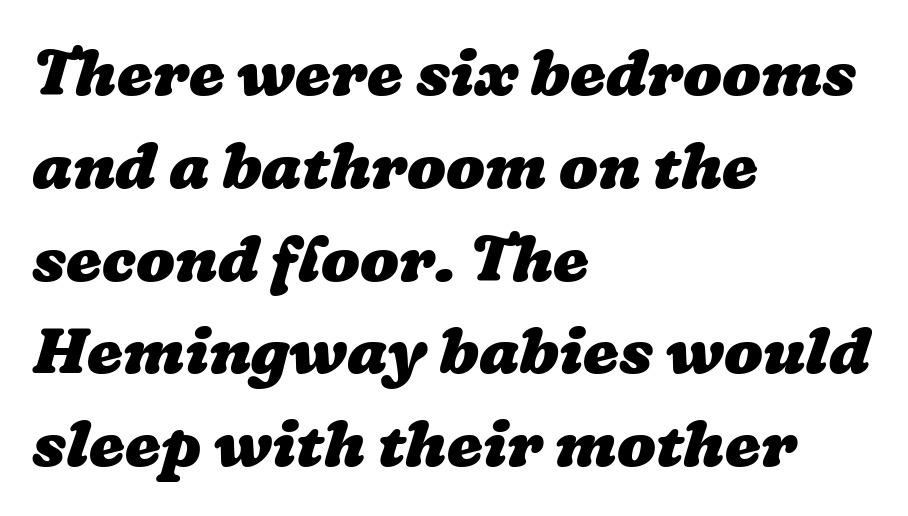
The image shows 64 px heavy, wide type; set left-aligned, normal line spacing (1.45x), normal letter spacing, not underlined; low stroke contrast and a medium x-height.
